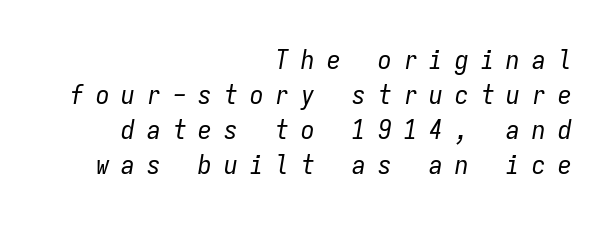
Does the copy run flush right? Yes — the right margin is perfectly even. Baseline-to-baseline distance is the conventional proportion of letter height. The letters look calm and open, with moderate or lighter stems. Glyph-to-glyph distance is far greater than everyday printed text. It's the slanting kind of type.
